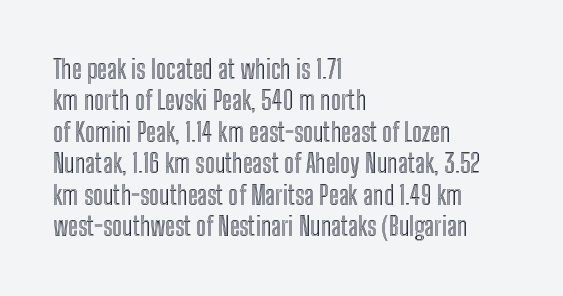
Tracking value appears to be zero — textbook default spacing. Rendered with straight, roman letterforms. Short and long lines alike share a common starting point at left. A bare baseline throughout the passage.
